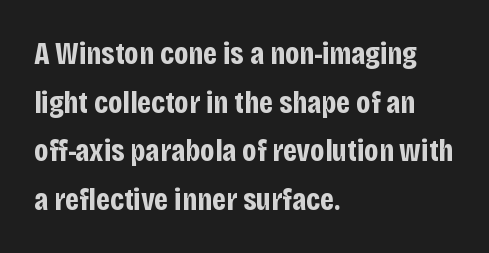
The string is rendered with underlining switched off. Regarding serifs, this sample does without them. Posture: upright roman. Every letter is thick-stroked: bold, no question.
